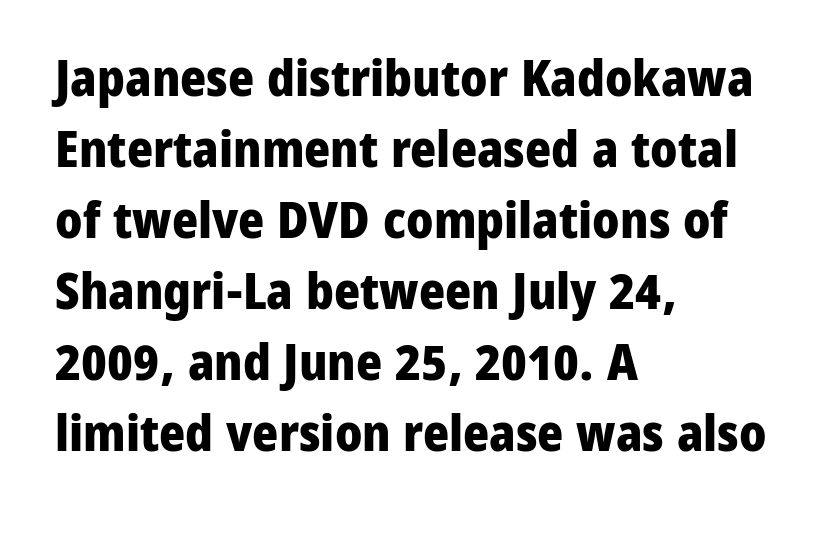
The zone under the glyphs is completely vacant. Words appear dense and cohesive because spacing is normal. The rendering shows plain stroke endings on the letterforms — a sans-serif design. The leading is moderate, giving the passage an even texture. Looks like regular typesetting: each glyph gets only the width it needs.
